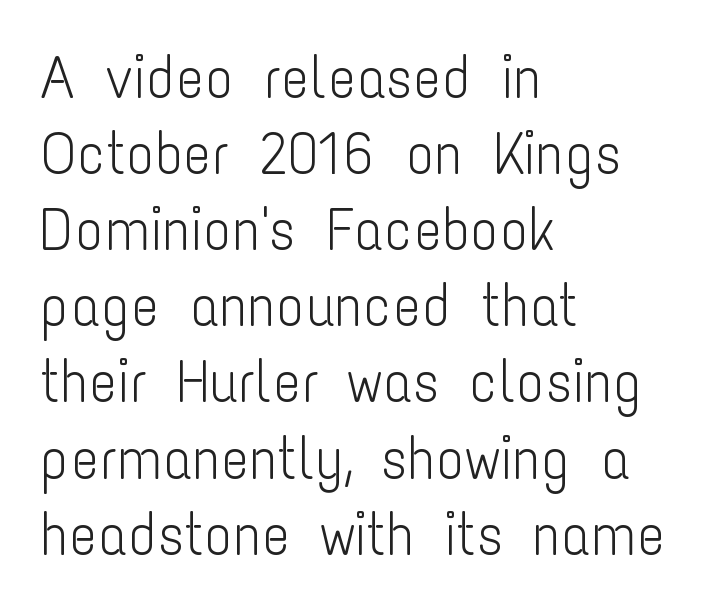
The image shows 59 px light, condensed sans-serif type, upright; set left-aligned, normal line spacing (1.29x), normal letter spacing, not underlined; low stroke contrast and a medium x-height.
